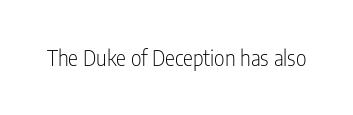
{"italic": "no", "bold": "no", "underline": "no", "letter_spacing": "normal", "letter_spacing_em": 0.0, "glyph_px": 21}
